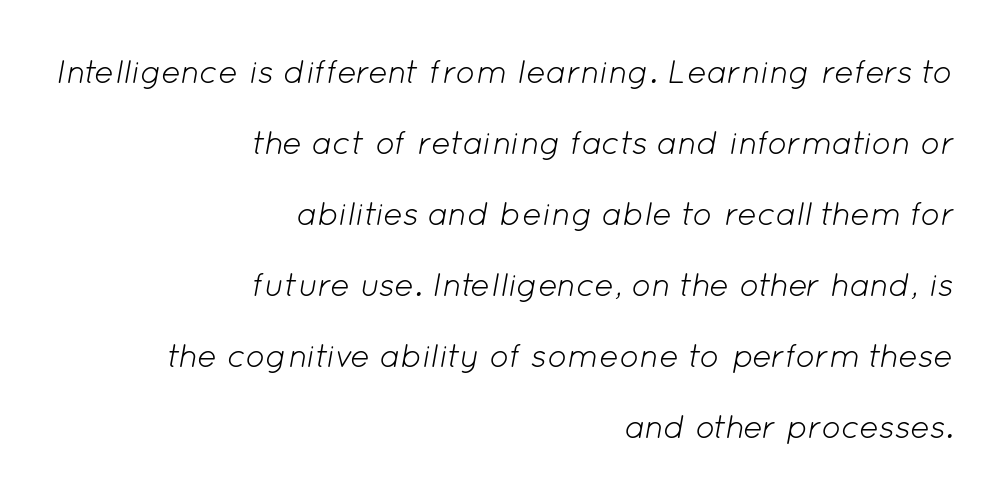
{"italic": "yes", "lean": "right", "slant_degrees": 12, "bold": "no", "weight": "light", "width": "normal", "stroke_contrast": "low", "x_height": "medium", "monospaced": "no", "underline": "no", "align": "right", "line_spacing": "loose", "line_spacing_ratio": 2.15, "letter_spacing": "normal", "letter_spacing_em": 0.0, "glyph_px": 33}
